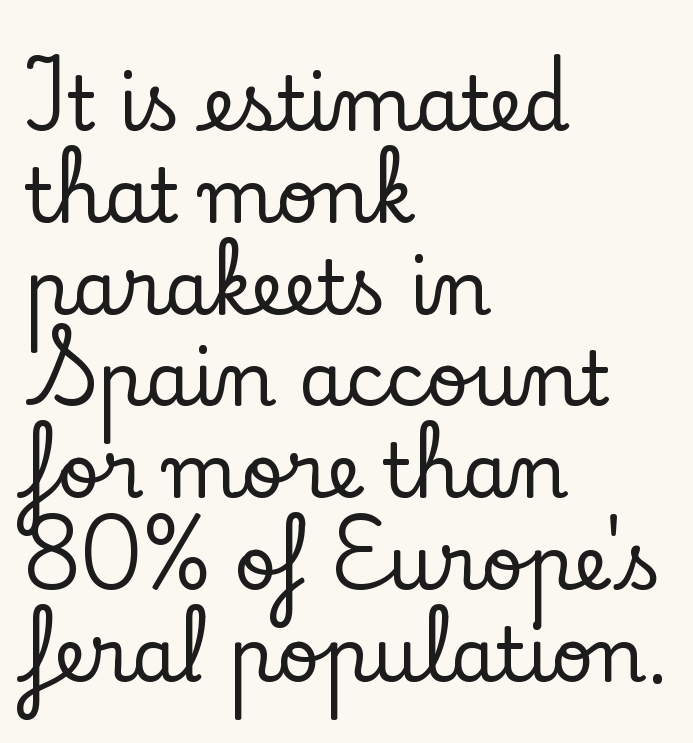
Q: Is the text italic (slanted)? A: No, it is upright.
Q: Is the typeface a serif or a sans-serif typeface? A: Serif.
Q: Is the text underlined? A: No.
Q: How is the paragraph aligned? A: Left-aligned.
Q: Is the spacing between letters normal or unusually wide? A: Normal.
Q: Width (condensed, normal, or wide)? A: Normal.
Q: Stroke contrast? A: Low.
Q: x-height? A: Small.
Q: Monospaced? A: No.
